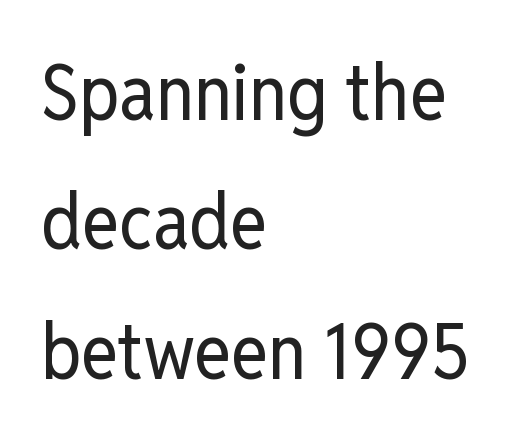
These lines were composed using upright roman letters. No word sits above an underline. The passage shown is not bold in any degree. Evenly set lines give the paragraph a standard silhouette.
